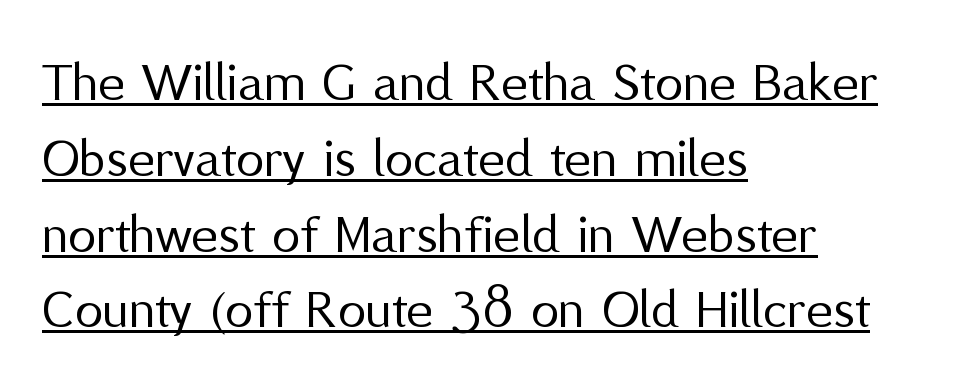
Q: Is the text bold? A: No.
Q: Is the text italic (slanted)? A: No, it is upright.
Q: Is the typeface a serif or a sans-serif typeface? A: Sans-serif.
Q: Is the text underlined? A: Yes.
Q: How is the paragraph aligned? A: Left-aligned.
Q: Is the spacing between letters normal or unusually wide? A: Normal.
Q: Is the spacing between lines tight, normal or loose? A: Normal.
Q: Width (condensed, normal, or wide)? A: Normal.
Q: Stroke contrast? A: Medium.
Q: x-height? A: Medium.
Q: Monospaced? A: No.
